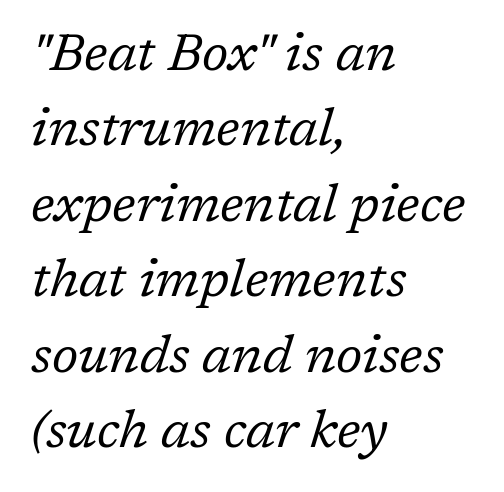
Q: Is the text bold? A: No.
Q: Is the text italic (slanted)? A: Yes, it leans right by about 17 degrees.
Q: Is the typeface a serif or a sans-serif typeface? A: Serif.
Q: Is the text underlined? A: No.
Q: How is the paragraph aligned? A: Left-aligned.
Q: Is the spacing between letters normal or unusually wide? A: Normal.
Q: Is the spacing between lines tight, normal or loose? A: Normal.
Q: Width (condensed, normal, or wide)? A: Normal.
Q: Stroke contrast? A: Low.
Q: x-height? A: Medium.
Q: Monospaced? A: No.
